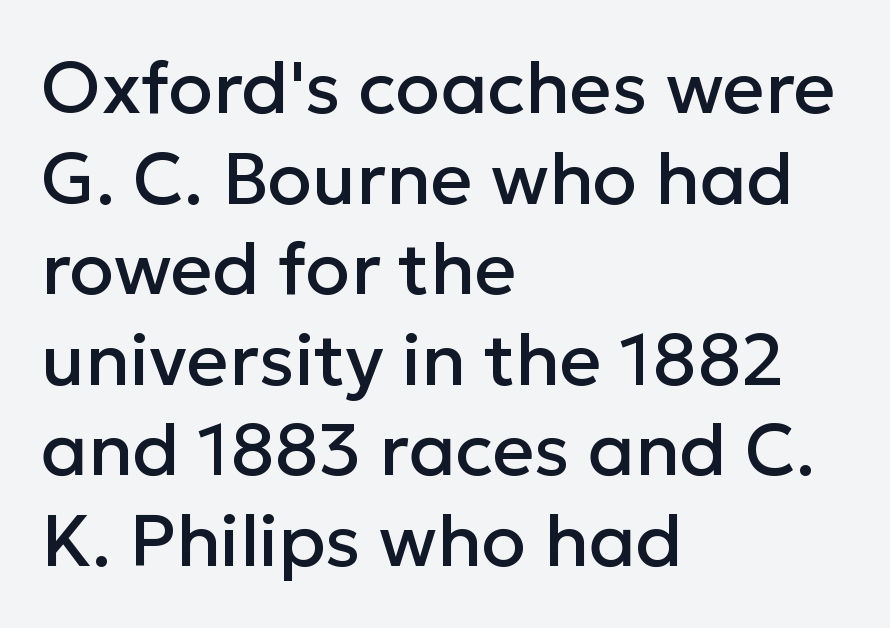
{"serif": "no", "italic": "no", "width": "normal", "stroke_contrast": "low", "x_height": "medium", "monospaced": "no", "underline": "no", "align": "left", "line_spacing_ratio": 1.24, "letter_spacing": "normal", "letter_spacing_em": 0.0, "glyph_px": 73}
